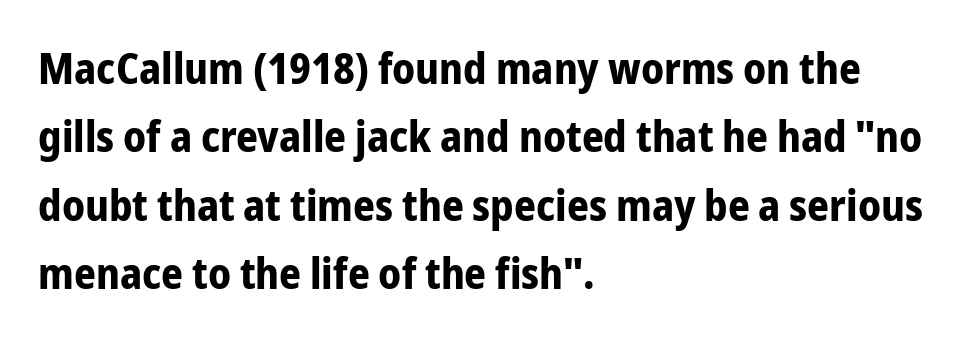
Spacing verdict: proportional, widths tailored to each character. Here the glyphs are tracked normally, forming tight word shapes. These lines were composed using upright roman letters. Is there much room between lines? A standard amount, neither cramped nor airy.
